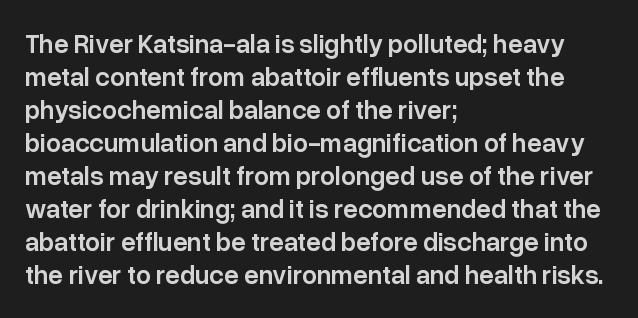
{"italic": "no", "bold": "semi", "underline": "no", "align": "left", "line_spacing": "normal", "line_spacing_ratio": 1.27, "letter_spacing": "normal", "letter_spacing_em": 0.0, "glyph_px": 26}
